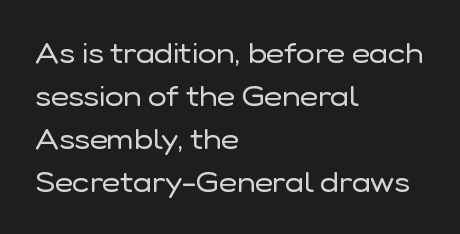
Q: Is the text bold? A: No.
Q: Is the text italic (slanted)? A: No, it is upright.
Q: Is the typeface a serif or a sans-serif typeface? A: Sans-serif.
Q: Is the text underlined? A: No.
Q: How is the paragraph aligned? A: Left-aligned.
Q: Is the spacing between letters normal or unusually wide? A: Normal.
Q: Is the spacing between lines tight, normal or loose? A: Normal.
Q: Width (condensed, normal, or wide)? A: Normal.
Q: Stroke contrast? A: Low.
Q: x-height? A: Medium.
Q: Monospaced? A: No.
